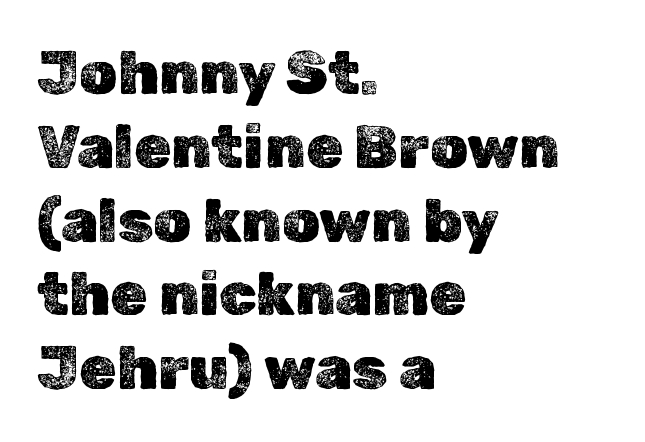
Q: Is the text italic (slanted)? A: No, it is upright.
Q: Is the text underlined? A: No.
Q: How is the paragraph aligned? A: Left-aligned.
Q: Is the spacing between letters normal or unusually wide? A: Normal.
Q: Width (condensed, normal, or wide)? A: Normal.
Q: x-height? A: Medium.
Q: Monospaced? A: No.
